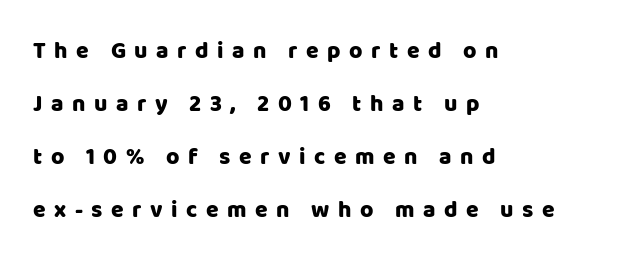
Q: Is the text italic (slanted)? A: No, it is upright.
Q: Is the text underlined? A: No.
Q: How is the paragraph aligned? A: Left-aligned.
Q: Is the spacing between letters normal or unusually wide? A: Unusually wide.
Q: Is the spacing between lines tight, normal or loose? A: Loose.
